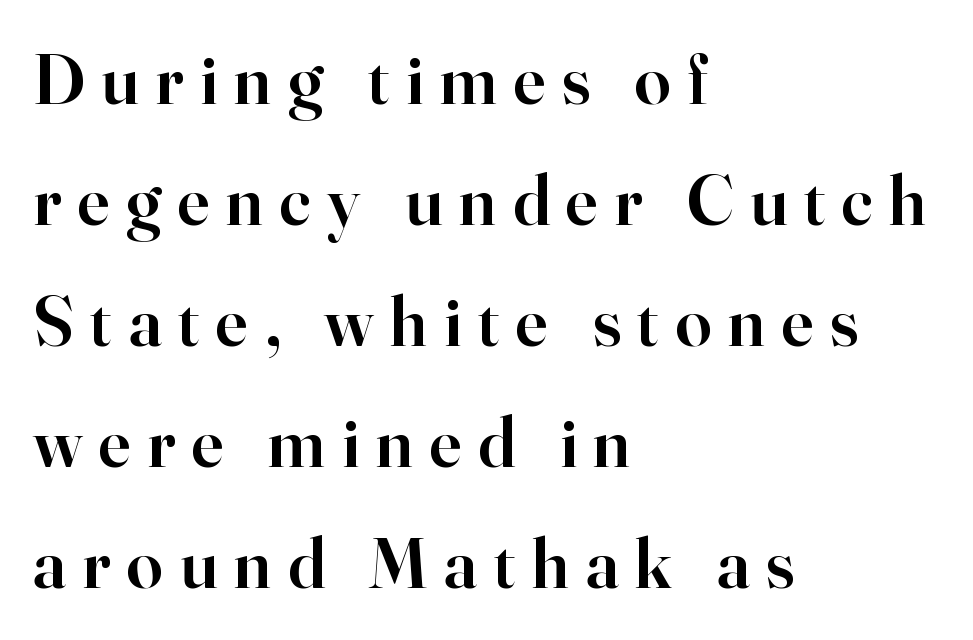
The leading is moderate, giving the passage an even texture. The face used here is rendered with a markedly widened letterfit. You could not count columns in this text — the font is proportionally spaced. Each row of text sits above clean, open space.
